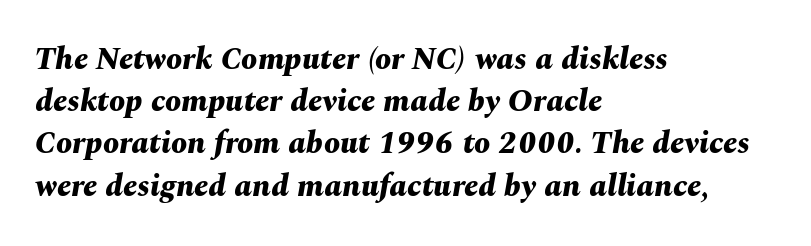
Q: Is the text bold? A: Yes.
Q: Is the text italic (slanted)? A: Yes, it leans right by about 10 degrees.
Q: Is the text underlined? A: No.
Q: How is the paragraph aligned? A: Left-aligned.
Q: Is the spacing between letters normal or unusually wide? A: Normal.
Q: Is the spacing between lines tight, normal or loose? A: Normal.
Q: Width (condensed, normal, or wide)? A: Normal.
Q: Stroke contrast? A: Medium.
Q: x-height? A: Medium.
Q: Monospaced? A: No.
